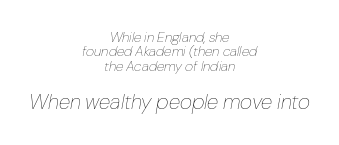
Italic? Definitely — the glyphs are oblique. Leading is clearly below the norm, producing a dense column. Beneath every word, the page is bare. Size hierarchy here favors the trailing block over the leading one. The weight would be labelled regular, book, light, or lighter still. Characters follow at the spacing the type designer built in.
